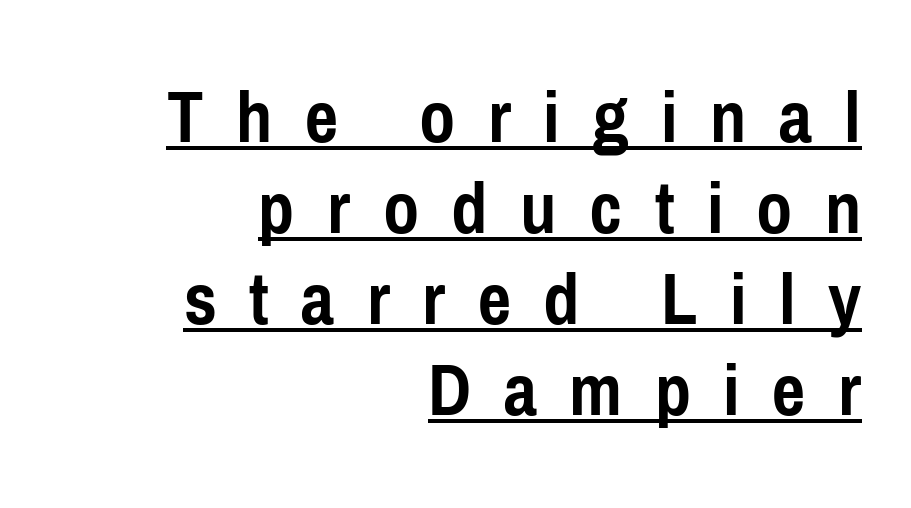
A roman cut, with each character standing at attention. This block would grow much taller if given ordinary leading; it's compressed now. The lettering is marked with a stroke running underneath it. Here the glyphs are tracked loosely, breaking word shapes into spaced letters. These lines are set flush right with a ragged left edge.
